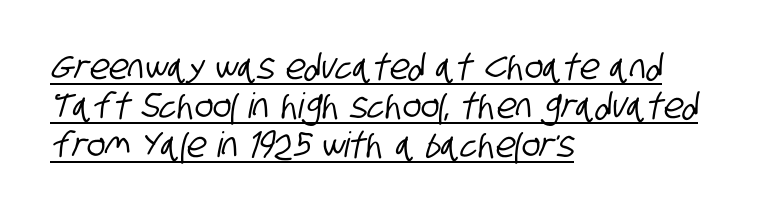
{"serif": "no", "width": "condensed", "stroke_contrast": "low", "x_height": "large", "monospaced": "no", "underline": "yes", "align": "left", "line_spacing": "tight", "line_spacing_ratio": 1.11, "letter_spacing": "normal", "letter_spacing_em": 0.0, "glyph_px": 35}
